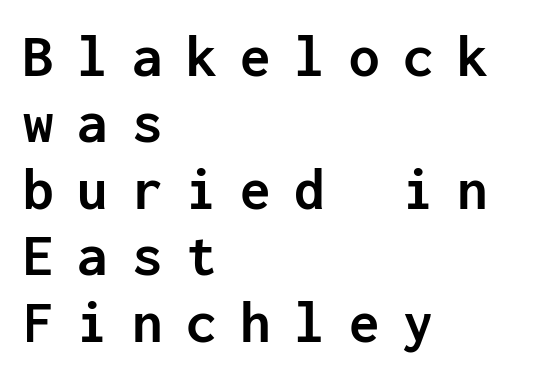
The image shows 61 px semibold sans-serif type, upright, monospaced; set left-aligned, tight line spacing (1.09x), unusually wide letter spacing (+0.39 em), not underlined; low stroke contrast and a medium x-height.
